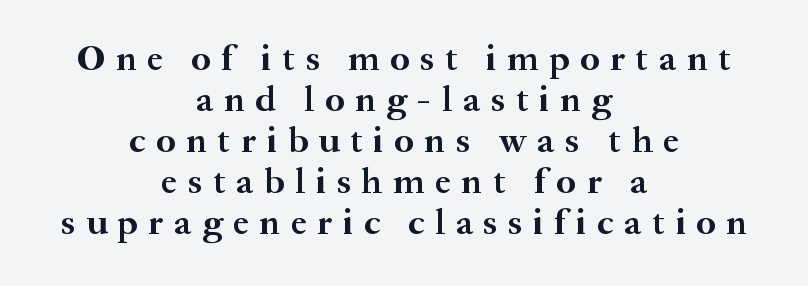
The image shows 36 px semibold serif type, upright; set centered, tight line spacing (1.14x), unusually wide letter spacing (+0.3 em), not underlined; medium stroke contrast and a small x-height.
